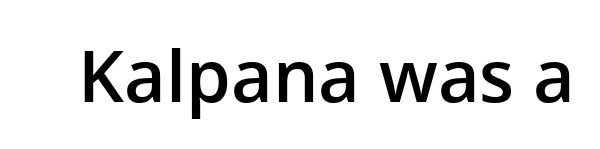
The image shows 72 px semibold sans-serif type, upright; set normal letter spacing, not underlined; low stroke contrast and a medium x-height.
